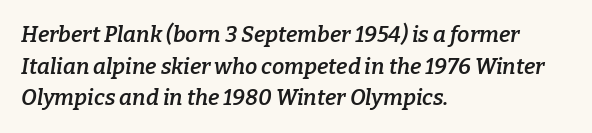
Q: Is the text bold? A: Semi-bold.
Q: Is the text italic (slanted)? A: Yes, it leans right by about 9 degrees.
Q: Is the text underlined? A: No.
Q: How is the paragraph aligned? A: Left-aligned.
Q: Is the spacing between letters normal or unusually wide? A: Normal.
Q: Is the spacing between lines tight, normal or loose? A: Normal.
